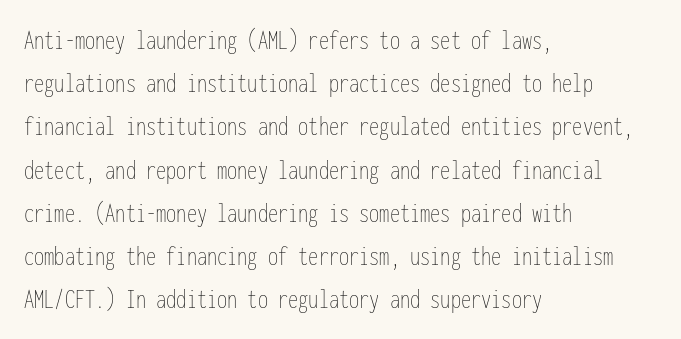
{"italic": "no", "bold": "no", "weight": "thin", "width": "condensed", "stroke_contrast": "low", "x_height": "medium", "monospaced": "yes", "underline": "no", "align": "left", "line_spacing": "normal", "line_spacing_ratio": 1.49, "letter_spacing": "normal", "letter_spacing_em": 0.0, "glyph_px": 29}
